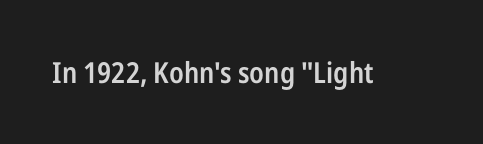
Q: Is the text bold? A: Semi-bold.
Q: Is the text italic (slanted)? A: No, it is upright.
Q: Is the typeface a serif or a sans-serif typeface? A: Sans-serif.
Q: Is the text underlined? A: No.
Q: Is the spacing between letters normal or unusually wide? A: Normal.
Q: Width (condensed, normal, or wide)? A: Condensed.
Q: Stroke contrast? A: Low.
Q: x-height? A: Medium.
Q: Monospaced? A: No.
